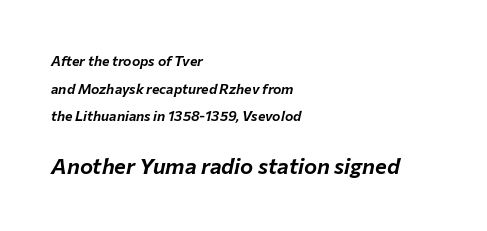
The image shows 22 px text type, italic (leaning right); set left-aligned, loose line spacing (1.97x), normal letter spacing, not underlined; the second (bottom) block is 1.57x larger.
